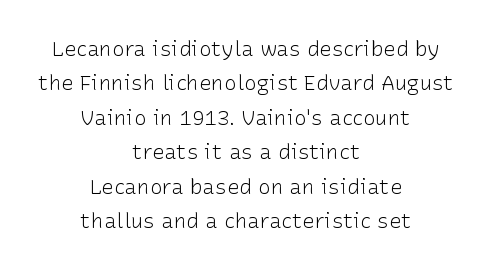
The line-height multiplier appears to be the usual default. Rendered with straight, roman letterforms. Teacher's note: observe the equal gaps on both sides — that is centered alignment. Each stroke keeps to a modest, everyday thickness or less. Only glyphs here, with clear space below each row.
